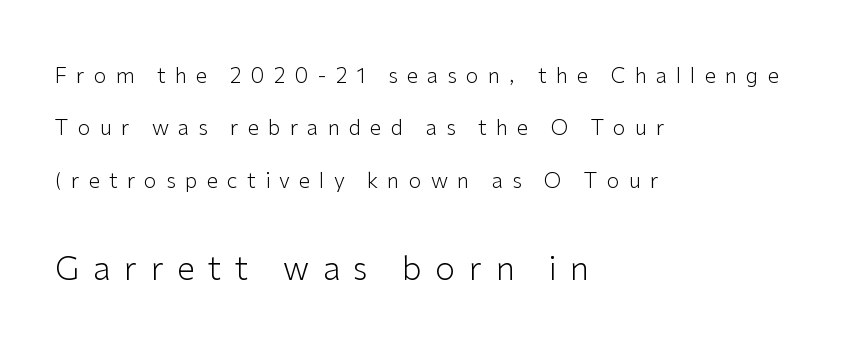
{"serif": "no", "italic": "no", "bold": "no", "weight": "light", "width": "normal", "stroke_contrast": "low", "x_height": "medium", "monospaced": "no", "underline": "no", "align": "left", "line_spacing": "loose", "line_spacing_ratio": 2.49, "letter_spacing": "wide", "letter_spacing_em": 0.43, "larger_block": "second", "size_ratio": 1.52, "glyph_px": 32}
